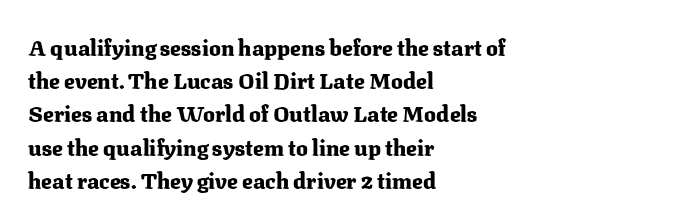
Leading matches the norm, producing a regular column. The area under the type is left untouched. Does extra space separate the letters? No, they use regular spacing. These lines were composed using upright roman letters.
